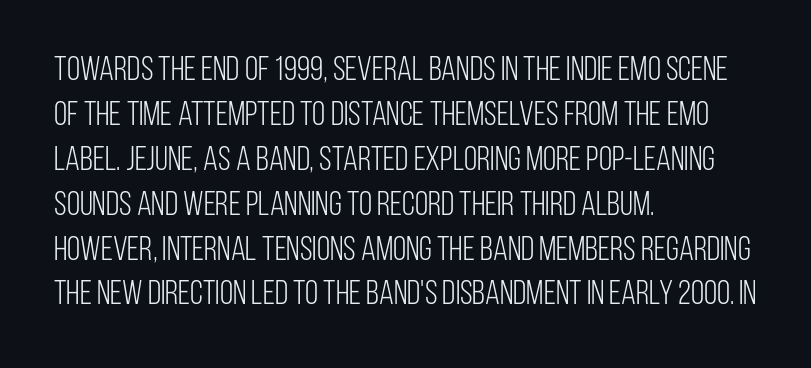
Regarding leading, the lines here are spaced in the standard way. The letters stand straight up with perfectly vertical stems. Check under the words: just untouched page. The paragraph shown leans on its left margin. The passage shown is typeset with a sans-serif family.
